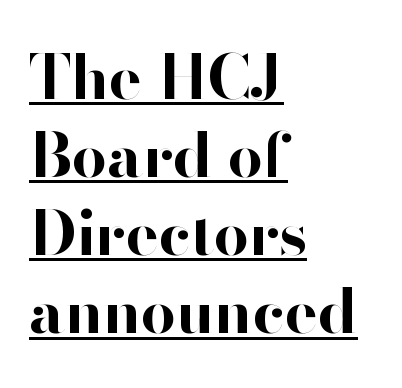
The image shows 62 px bold sans-serif type, upright; set left-aligned, normal line spacing (1.26x), normal letter spacing, underlined; high stroke contrast and a small x-height.
